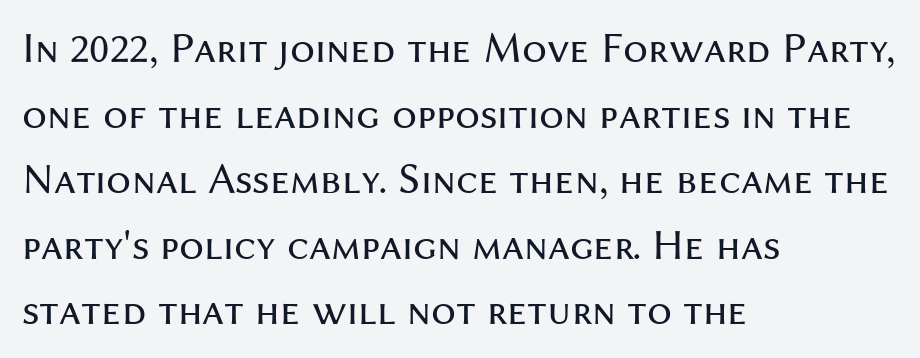
{"serif": "no", "italic": "no", "bold": "no", "weight": "regular", "width": "normal", "stroke_contrast": "medium", "x_height": "medium", "monospaced": "no", "underline": "no", "align": "left", "line_spacing": "normal", "line_spacing_ratio": 1.49, "letter_spacing": "normal", "letter_spacing_em": 0.0, "glyph_px": 44}
